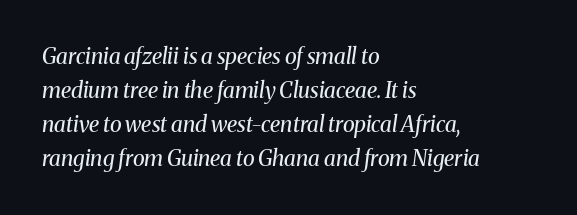
{"italic": "yes", "lean": "right", "slant_degrees": 8, "bold": "no", "underline": "no", "align": "left", "line_spacing": "normal", "line_spacing_ratio": 1.55, "letter_spacing": "normal", "letter_spacing_em": 0.0, "glyph_px": 22}
